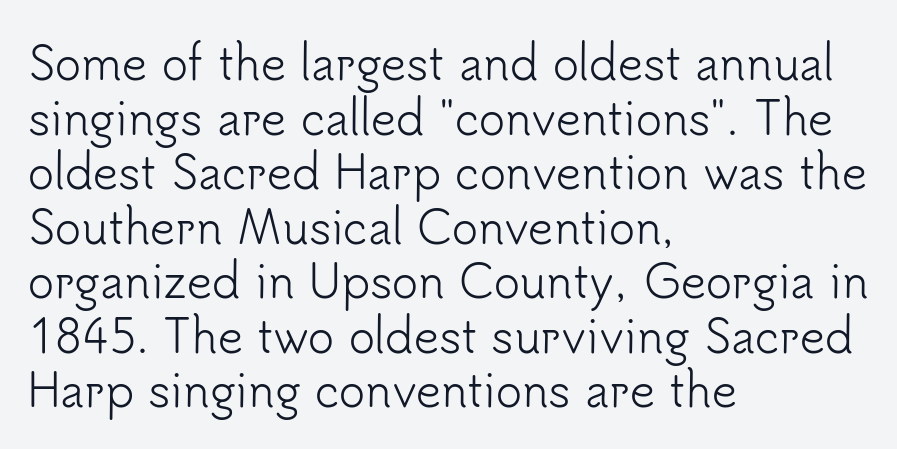
Q: Is the text bold? A: No.
Q: Is the text italic (slanted)? A: No, it is upright.
Q: Is the typeface a serif or a sans-serif typeface? A: Sans-serif.
Q: Is the text underlined? A: No.
Q: How is the paragraph aligned? A: Left-aligned.
Q: Is the spacing between letters normal or unusually wide? A: Normal.
Q: Width (condensed, normal, or wide)? A: Normal.
Q: Stroke contrast? A: Low.
Q: x-height? A: Small.
Q: Monospaced? A: No.
